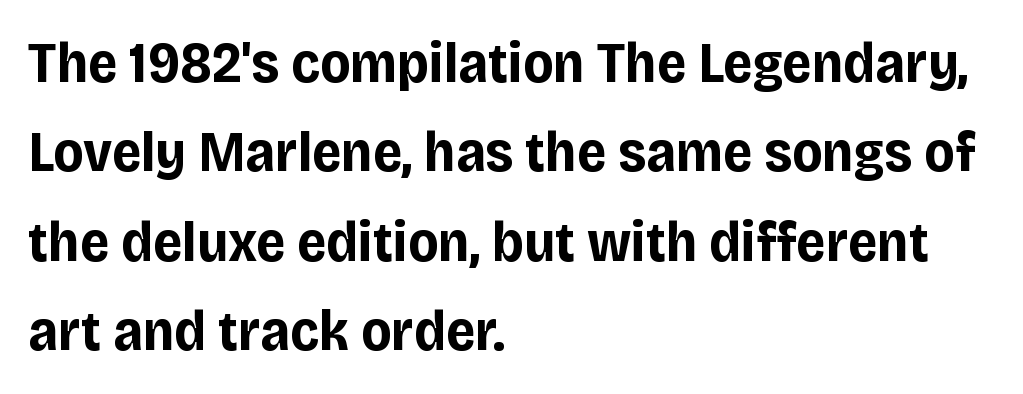
Unmarked baselines from the first word to the last. You could not count columns in this text — the font is proportionally spaced. The characters display no serif detailing; their extremities are plain. Caption: standard tracking, unaltered. In terms of leading, this rendering sits right in the middle.
